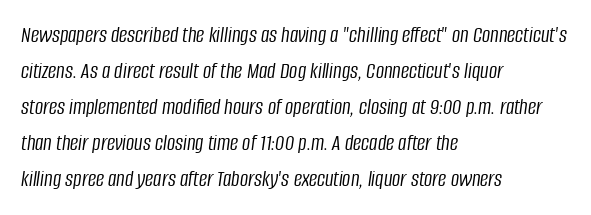
The image shows 23 px text type, italic (leaning right); set left-aligned, normal line spacing (1.57x), normal letter spacing, not underlined.
